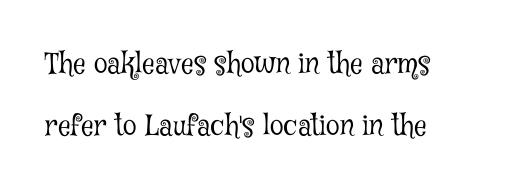
The horizontal fit of the characters is conventional and even. Line spacing here is loose. Serif or sans? Serif — the stroke terminals have little feet. A student would call this left alignment; a typographer would say flush left, rag right.
